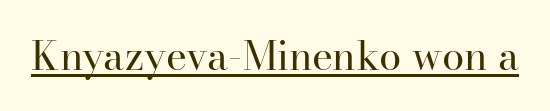
{"serif": "yes", "italic": "no", "bold": "no", "weight": "regular", "width": "normal", "stroke_contrast": "high", "x_height": "small", "monospaced": "no", "underline": "yes", "letter_spacing": "normal", "letter_spacing_em": 0.0, "glyph_px": 40}
